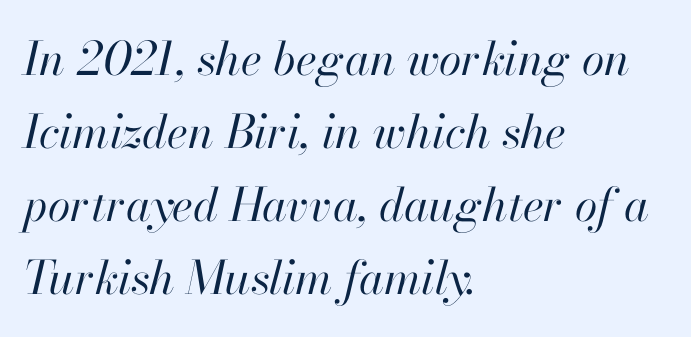
The image shows 46 px regular-weight type, italic (leaning right); set left-aligned, normal line spacing (1.59x), normal letter spacing, not underlined; high stroke contrast and a small x-height.
